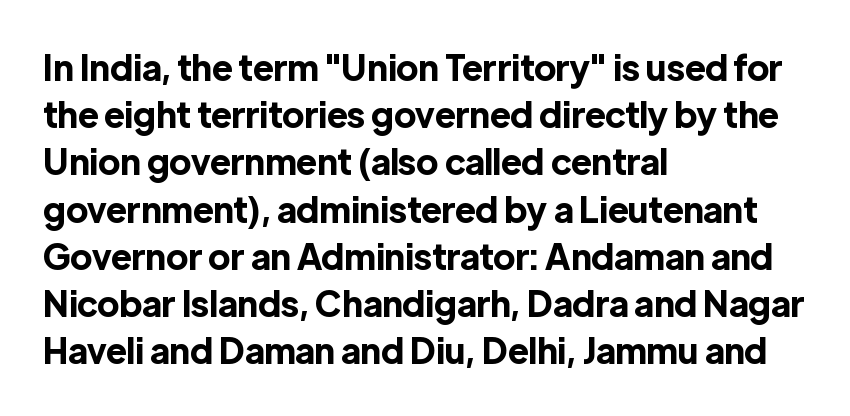
{"serif": "no", "italic": "no", "bold": "yes", "weight": "bold", "width": "normal", "x_height": "medium", "monospaced": "no", "underline": "no", "align": "left", "line_spacing": "normal", "line_spacing_ratio": 1.35, "letter_spacing": "normal", "letter_spacing_em": 0.0, "glyph_px": 35}
